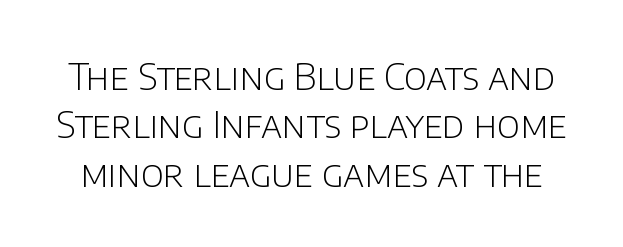
Look at the tracking — it's just the regular setting, nothing added. This reads as an unemphasized weight, regular at the heaviest. Any mark beneath the type? The region is blank. In terms of leading, this rendering sits right in the middle. These lines are rendered in a variable-pitch font.
